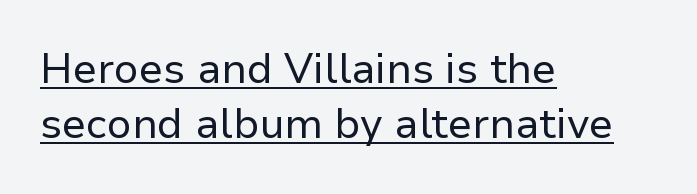
The specimen reads as upright at a glance. A classic flush-left, rag-right setting is used for this passage. A typesetter would call this proportional, since set widths differ per character. Between one letter and the next there's only the usual sliver of space.
